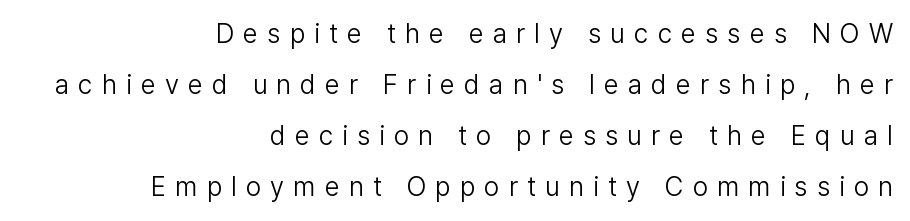
The passage shown has open, widely tracked lettering throughout. Honestly, there is no underline to notice here at all. Heft: none added — not bold. Alignment: flush right. Quick note: not italic, upright.
